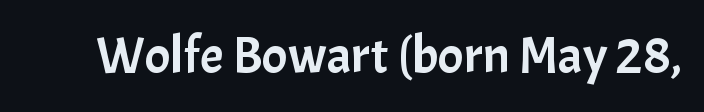
Q: Is the text italic (slanted)? A: No, it is upright.
Q: Is the typeface a serif or a sans-serif typeface? A: Sans-serif.
Q: Is the text underlined? A: No.
Q: Is the spacing between letters normal or unusually wide? A: Normal.
Q: Width (condensed, normal, or wide)? A: Normal.
Q: Stroke contrast? A: Low.
Q: x-height? A: Medium.
Q: Monospaced? A: No.
